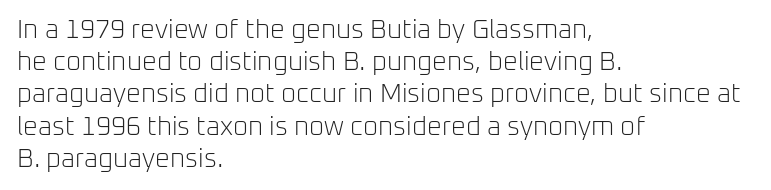
No letter is thick-stroked: the sample isn't bold. The lettering stays uniformly vertical, giving the passage a roman look. This sample uses plain, unmodified letter spacing. These lines stack with their left ends in a neat column. The gap between lines stays unmarked.
